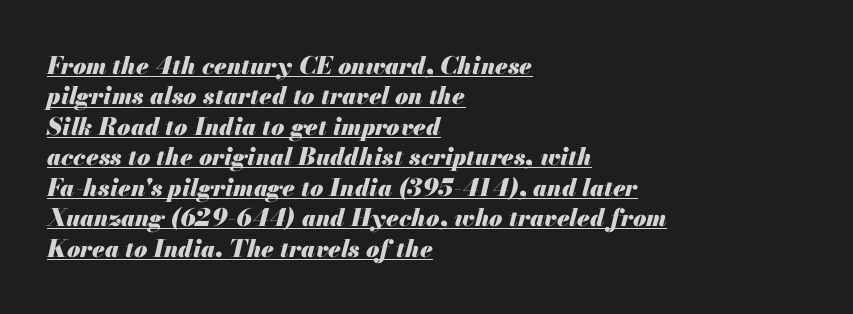
Is the block centered? No — it sits flush against the left margin. Quick note: underline on. A dark, heavy texture on the line: the type is bold. Regarding leading, the lines here are spaced in the standard way. Italic? Definitely — the glyphs are oblique. How are the letters spaced? Ordinarily, with no added tracking.
